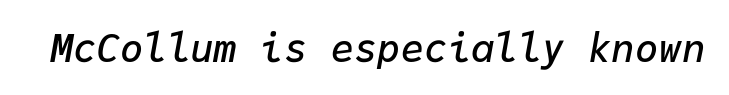
The image shows 39 px semibold type, italic (leaning right), monospaced; set normal letter spacing, not underlined; low stroke contrast and a medium x-height.
